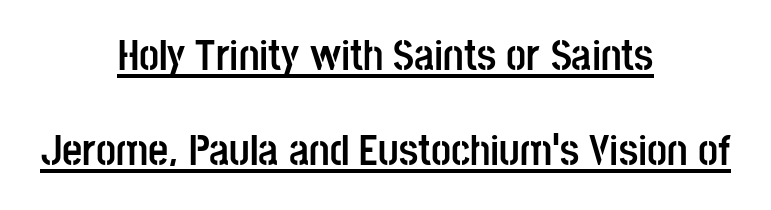
Q: Is the text bold? A: Yes.
Q: Is the text italic (slanted)? A: No, it is upright.
Q: Is the typeface a serif or a sans-serif typeface? A: Sans-serif.
Q: Is the text underlined? A: Yes.
Q: How is the paragraph aligned? A: Centered.
Q: Is the spacing between letters normal or unusually wide? A: Normal.
Q: Is the spacing between lines tight, normal or loose? A: Loose.
Q: Width (condensed, normal, or wide)? A: Condensed.
Q: Stroke contrast? A: Low.
Q: x-height? A: Large.
Q: Monospaced? A: No.
